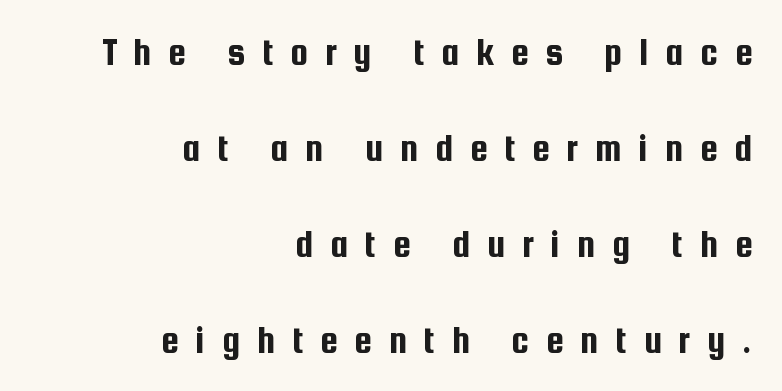
The rendering uses a large line-height, opening up the rows. If you drew a ruler down the right edge, every line would touch it. This sample uses expanded letter spacing, leaving extra air between glyphs. The type sits square on the baseline with zero lean. What kind of face is this? One without serifs — a sans. Think of a printed novel: that variable character pitch is what you see here.
